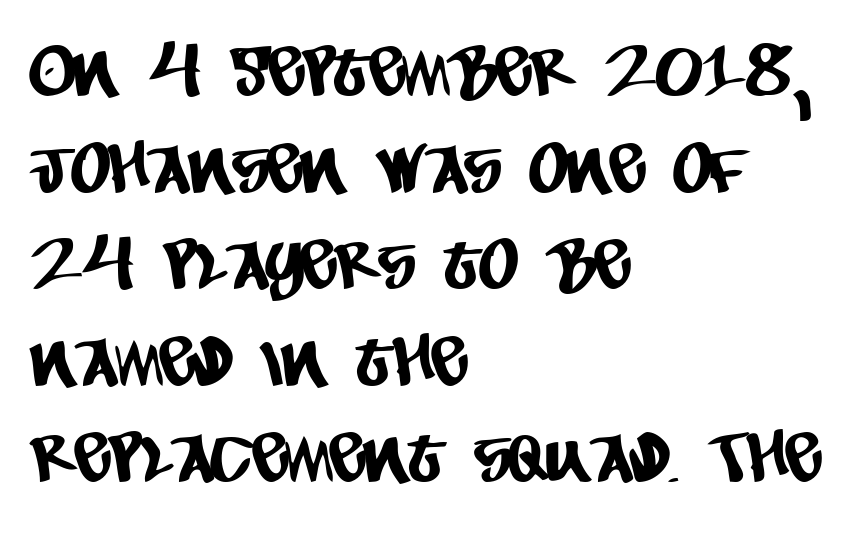
Q: Is the typeface a serif or a sans-serif typeface? A: Sans-serif.
Q: Is the text underlined? A: No.
Q: How is the paragraph aligned? A: Left-aligned.
Q: Is the spacing between letters normal or unusually wide? A: Normal.
Q: Is the spacing between lines tight, normal or loose? A: Normal.
Q: Width (condensed, normal, or wide)? A: Condensed.
Q: Stroke contrast? A: Low.
Q: x-height? A: Large.
Q: Monospaced? A: No.
